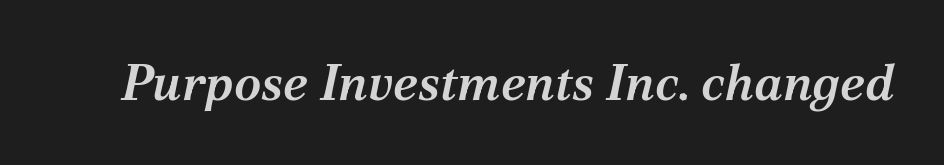
Caption: standard tracking, unaltered. The letters are slanted; this is an italic face. A typesetter would label this face a serif. The rendering uses a semibold face; strokes are thickened but not to full bold. Do the characters align in a grid? No, the font is proportional. The baseline area is clear.
